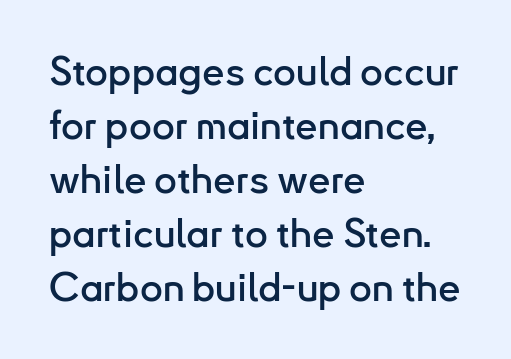
The image shows 40 px sans-serif type, upright; set left-aligned, normal line spacing (1.35x), normal letter spacing, not underlined; low stroke contrast and a small x-height.
